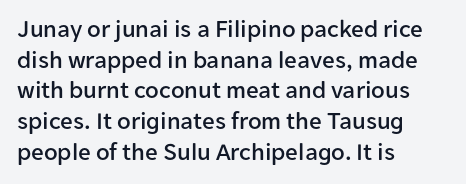
Q: Is the text italic (slanted)? A: No, it is upright.
Q: Is the text underlined? A: No.
Q: How is the paragraph aligned? A: Left-aligned.
Q: Is the spacing between letters normal or unusually wide? A: Normal.
